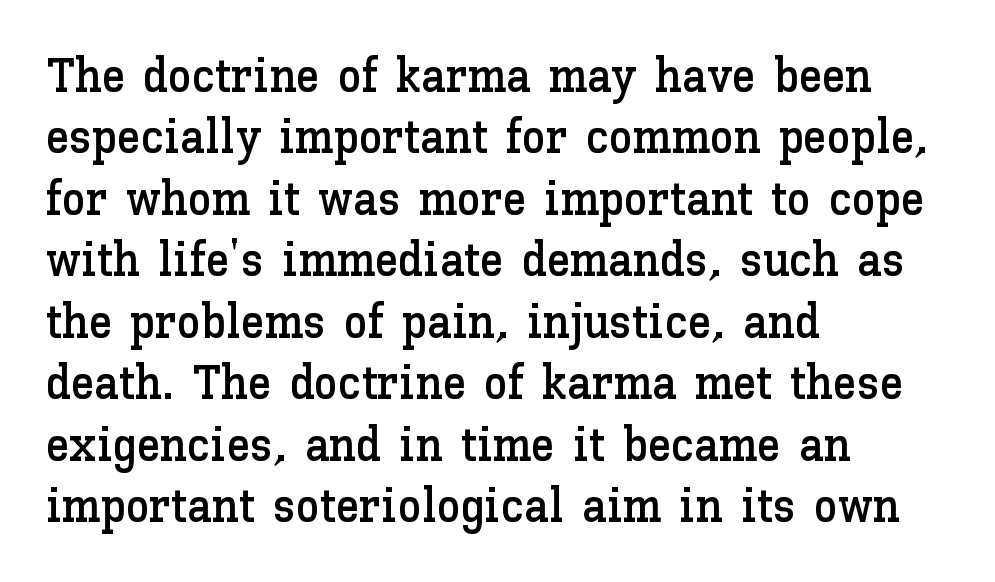
Q: Is the text italic (slanted)? A: No, it is upright.
Q: Is the text underlined? A: No.
Q: How is the paragraph aligned? A: Left-aligned.
Q: Is the spacing between letters normal or unusually wide? A: Normal.
Q: Is the spacing between lines tight, normal or loose? A: Normal.
Q: Width (condensed, normal, or wide)? A: Normal.
Q: Stroke contrast? A: Low.
Q: x-height? A: Medium.
Q: Monospaced? A: No.
